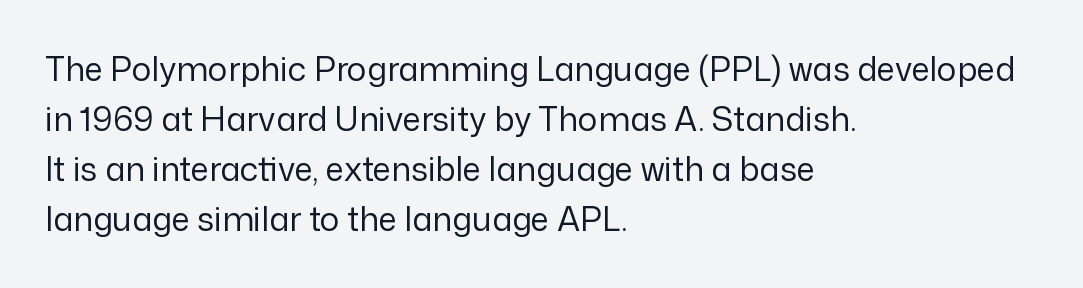
The image shows 33 px regular-weight sans-serif type, upright; set left-aligned, normal line spacing (1.52x), normal letter spacing, not underlined; low stroke contrast and a medium x-height.
